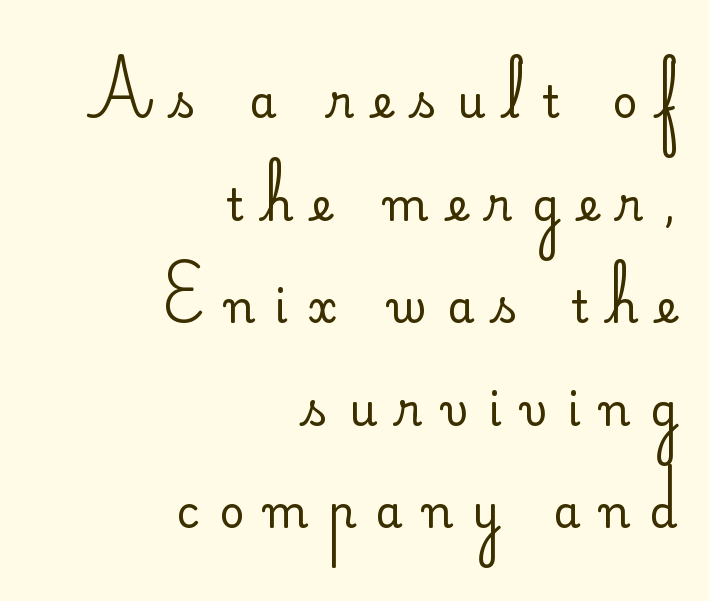
Q: Is the text bold? A: No.
Q: Is the text italic (slanted)? A: No, it is upright.
Q: Is the typeface a serif or a sans-serif typeface? A: Sans-serif.
Q: Is the text underlined? A: No.
Q: How is the paragraph aligned? A: Right-aligned.
Q: Is the spacing between letters normal or unusually wide? A: Unusually wide.
Q: Is the spacing between lines tight, normal or loose? A: Loose.
Q: Width (condensed, normal, or wide)? A: Normal.
Q: Stroke contrast? A: Low.
Q: x-height? A: Small.
Q: Monospaced? A: No.
